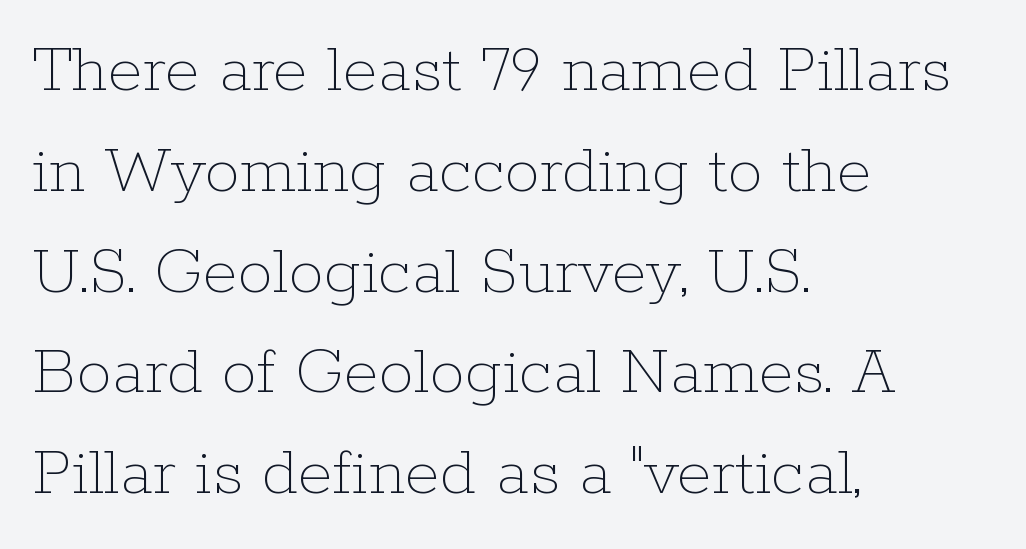
The image shows 71 px thin type, upright; set left-aligned, normal line spacing (1.42x), normal letter spacing, not underlined; low stroke contrast and a medium x-height.
